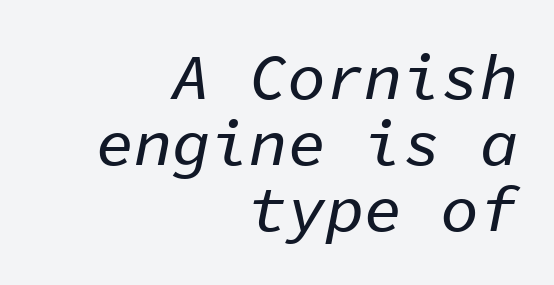
{"italic": "yes", "lean": "right", "slant_degrees": 11, "width": "normal", "stroke_contrast": "low", "x_height": "medium", "monospaced": "yes", "underline": "no", "align": "right", "line_spacing": "tight", "line_spacing_ratio": 1.03, "letter_spacing": "normal", "letter_spacing_em": 0.0, "glyph_px": 64}
